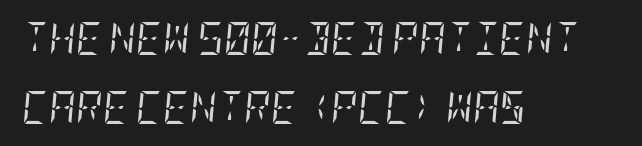
Q: Is the text bold? A: No.
Q: Is the text italic (slanted)? A: Yes, it leans right by about 5 degrees.
Q: Is the typeface a serif or a sans-serif typeface? A: Serif.
Q: Is the text underlined? A: No.
Q: How is the paragraph aligned? A: Left-aligned.
Q: Is the spacing between letters normal or unusually wide? A: Normal.
Q: Is the spacing between lines tight, normal or loose? A: Loose.
Q: Width (condensed, normal, or wide)? A: Condensed.
Q: Stroke contrast? A: Low.
Q: x-height? A: Large.
